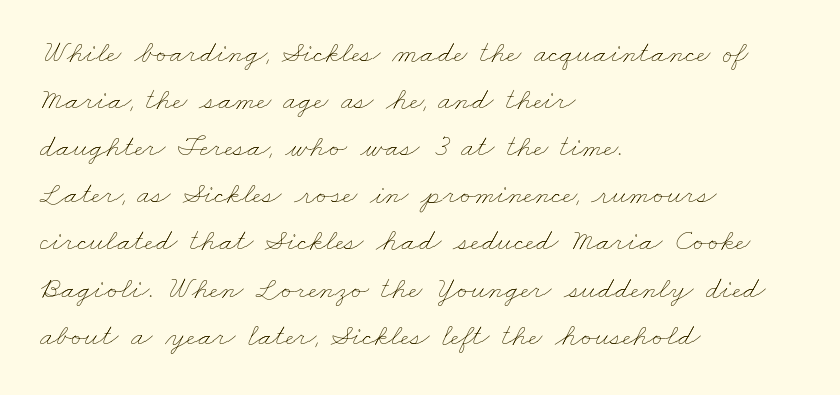
The image shows 31 px thin, wide type; set left-aligned, normal line spacing (1.52x), normal letter spacing, not underlined; low stroke contrast and a small x-height.
